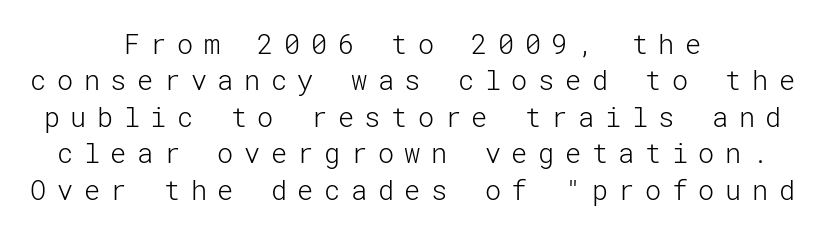
Q: Is the text bold? A: No.
Q: Is the text italic (slanted)? A: No, it is upright.
Q: Is the text underlined? A: No.
Q: How is the paragraph aligned? A: Centered.
Q: Is the spacing between letters normal or unusually wide? A: Unusually wide.
Q: Is the spacing between lines tight, normal or loose? A: Normal.
